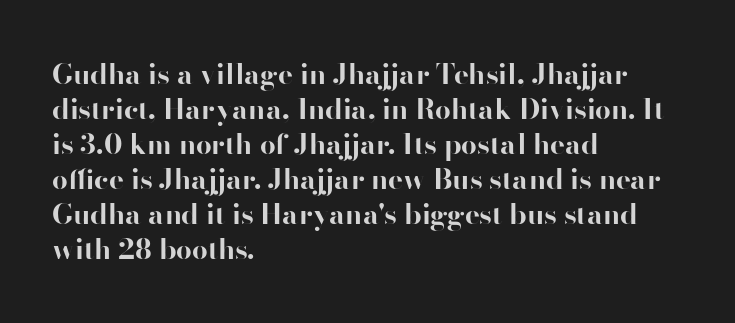
Q: Is the text bold? A: Yes.
Q: Is the text italic (slanted)? A: No, it is upright.
Q: Is the typeface a serif or a sans-serif typeface? A: Sans-serif.
Q: Is the text underlined? A: No.
Q: How is the paragraph aligned? A: Left-aligned.
Q: Is the spacing between letters normal or unusually wide? A: Normal.
Q: Is the spacing between lines tight, normal or loose? A: Normal.
Q: Width (condensed, normal, or wide)? A: Normal.
Q: Stroke contrast? A: High.
Q: x-height? A: Small.
Q: Monospaced? A: No.
